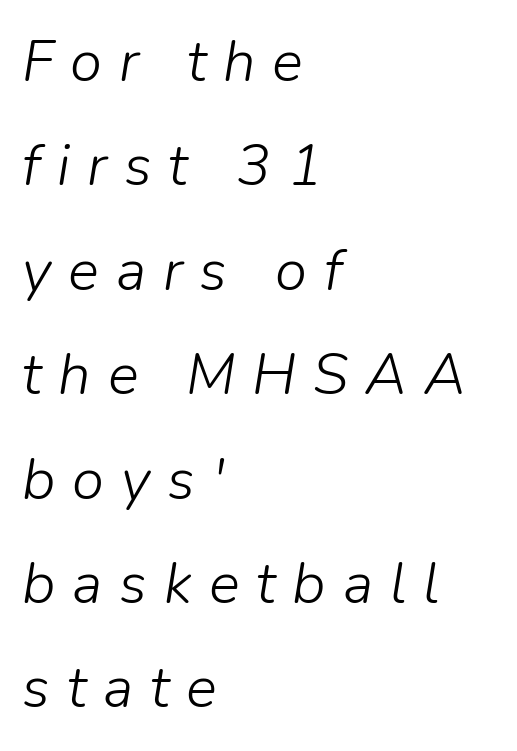
The image shows 58 px light type, italic (leaning right); set left-aligned, line spacing 1.8x, unusually wide letter spacing (+0.29 em), not underlined; low stroke contrast and a medium x-height.
